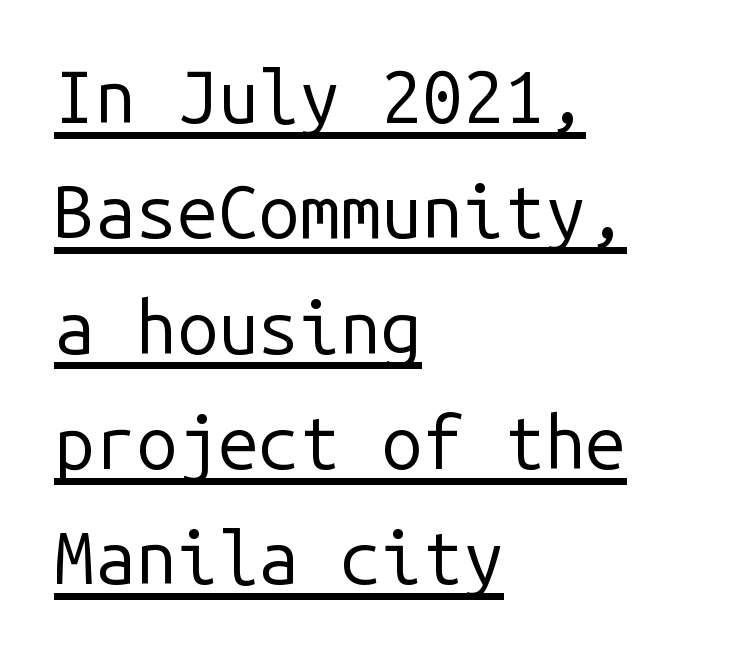
Q: Is the text bold? A: No.
Q: Is the text italic (slanted)? A: No, it is upright.
Q: Is the typeface a serif or a sans-serif typeface? A: Sans-serif.
Q: Is the text underlined? A: Yes.
Q: How is the paragraph aligned? A: Left-aligned.
Q: Is the spacing between letters normal or unusually wide? A: Normal.
Q: Is the spacing between lines tight, normal or loose? A: Normal.
Q: Width (condensed, normal, or wide)? A: Normal.
Q: Stroke contrast? A: Low.
Q: x-height? A: Medium.
Q: Monospaced? A: Yes.
